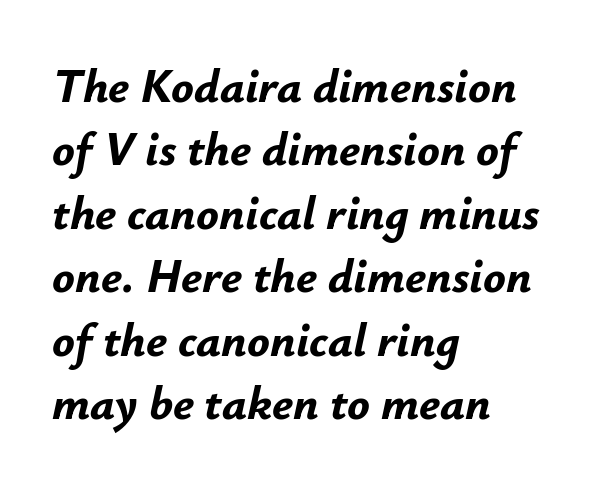
The text carries the slant typical of an italic or oblique font. The specimen omits any rule beneath the text block's lines. Does the weight exceed regular? Yes, all the way to bold. The rows are spaced the way most documents space them.
